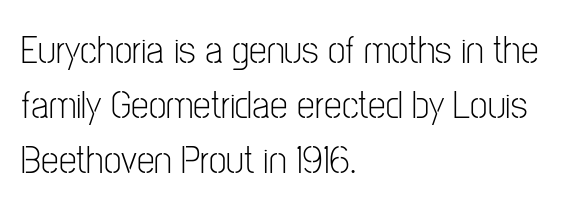
{"serif": "no", "italic": "no", "bold": "no", "weight": "light", "width": "condensed", "stroke_contrast": "low", "x_height": "medium", "monospaced": "no", "underline": "no", "align": "left", "line_spacing": "normal", "line_spacing_ratio": 1.37, "letter_spacing": "normal", "letter_spacing_em": 0.0, "glyph_px": 40}
